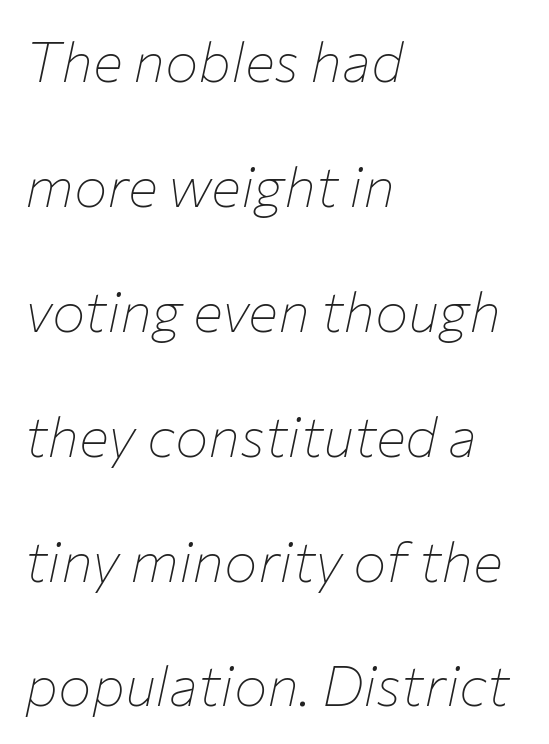
The setting favours the left margin, as ordinary paragraphs usually do. No letter is thick-stroked: the sample isn't bold. How are the letters spaced? Ordinarily, with no added tracking. These lines are rendered in a variable-pitch font.
